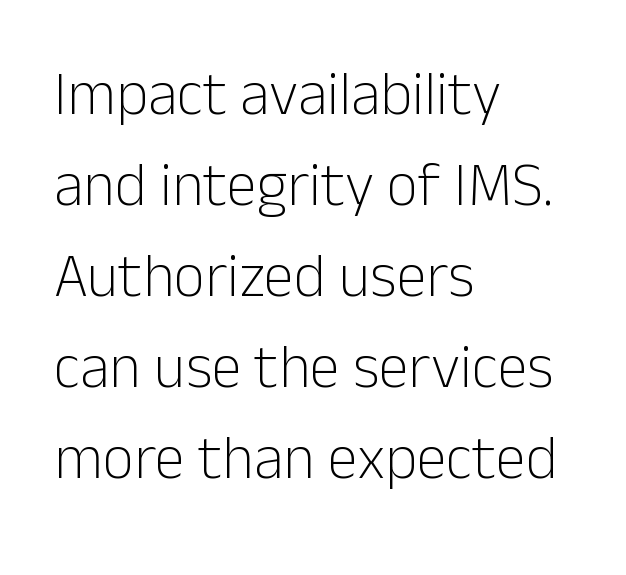
Q: Is the text bold? A: No.
Q: Is the text italic (slanted)? A: No, it is upright.
Q: Is the typeface a serif or a sans-serif typeface? A: Sans-serif.
Q: Is the text underlined? A: No.
Q: How is the paragraph aligned? A: Left-aligned.
Q: Is the spacing between letters normal or unusually wide? A: Normal.
Q: Is the spacing between lines tight, normal or loose? A: Normal.
Q: Width (condensed, normal, or wide)? A: Normal.
Q: Stroke contrast? A: Low.
Q: x-height? A: Medium.
Q: Monospaced? A: No.
